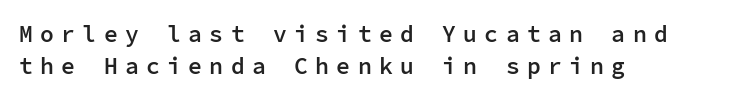
The image shows 23 px text type, upright; set left-aligned, normal line spacing (1.39x), unusually wide letter spacing (+0.32 em), not underlined.
